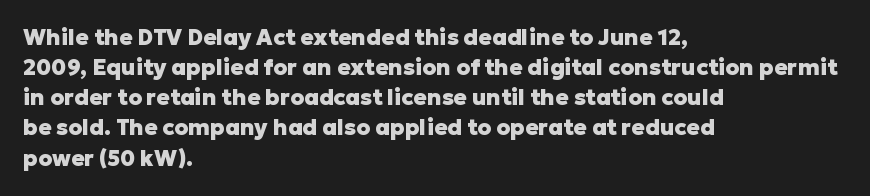
The image shows 22 px bold type, upright; set left-aligned, normal line spacing (1.37x), normal letter spacing, not underlined.
